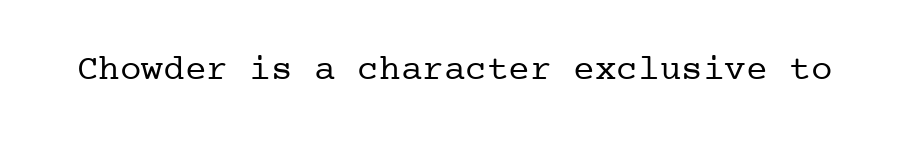
The image shows 36 px regular-weight serif type, upright; set normal letter spacing, not underlined; low stroke contrast and a medium x-height.
